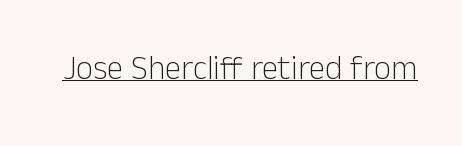
{"serif": "no", "italic": "no", "bold": "no", "weight": "light", "width": "normal", "stroke_contrast": "low", "x_height": "medium", "monospaced": "no", "underline": "yes", "letter_spacing": "normal", "letter_spacing_em": 0.0, "glyph_px": 33}
